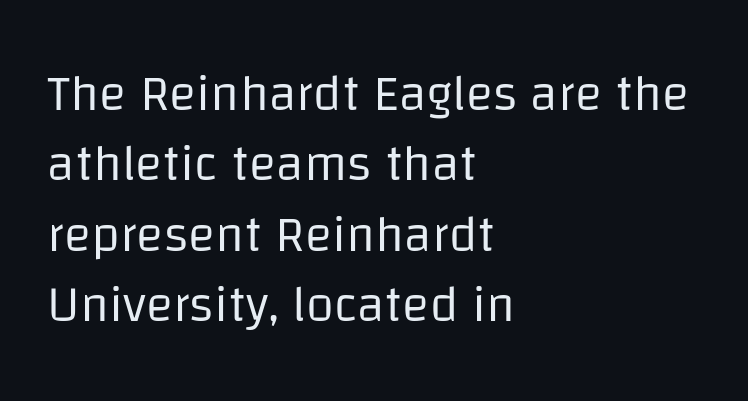
The image shows 51 px regular-weight sans-serif type, upright; set left-aligned, normal line spacing (1.38x), normal letter spacing, not underlined; low stroke contrast and a large x-height.
